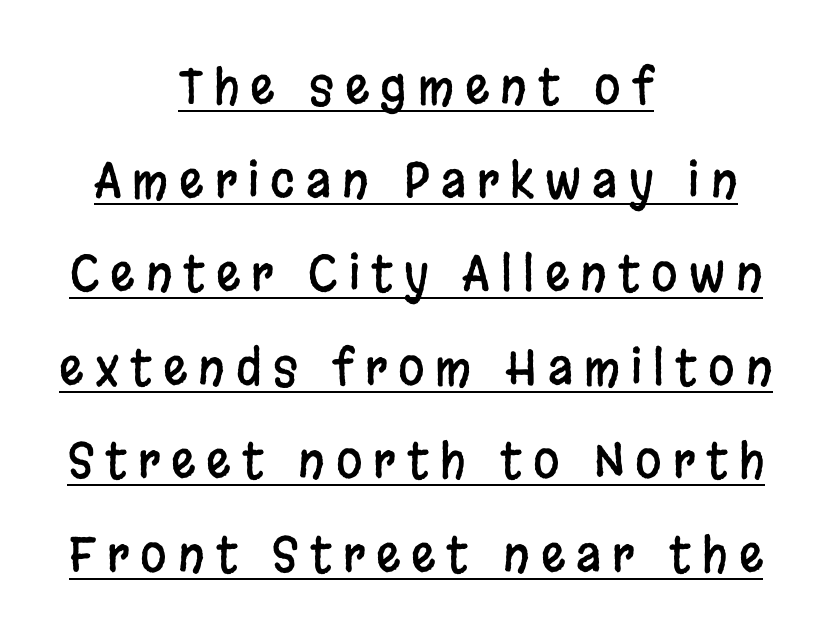
Q: Is the text italic (slanted)? A: No, it is upright.
Q: Is the typeface a serif or a sans-serif typeface? A: Sans-serif.
Q: Is the text underlined? A: Yes.
Q: How is the paragraph aligned? A: Centered.
Q: Is the spacing between letters normal or unusually wide? A: Unusually wide.
Q: Is the spacing between lines tight, normal or loose? A: Loose.
Q: Width (condensed, normal, or wide)? A: Condensed.
Q: Stroke contrast? A: Low.
Q: x-height? A: Large.
Q: Monospaced? A: No.
